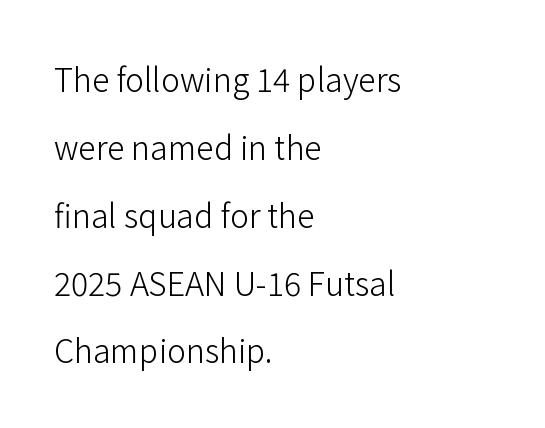
Q: Is the text bold? A: No.
Q: Is the text italic (slanted)? A: No, it is upright.
Q: Is the typeface a serif or a sans-serif typeface? A: Sans-serif.
Q: Is the text underlined? A: No.
Q: How is the paragraph aligned? A: Left-aligned.
Q: Is the spacing between letters normal or unusually wide? A: Normal.
Q: Is the spacing between lines tight, normal or loose? A: Loose.
Q: Width (condensed, normal, or wide)? A: Normal.
Q: Stroke contrast? A: Low.
Q: x-height? A: Medium.
Q: Monospaced? A: No.
